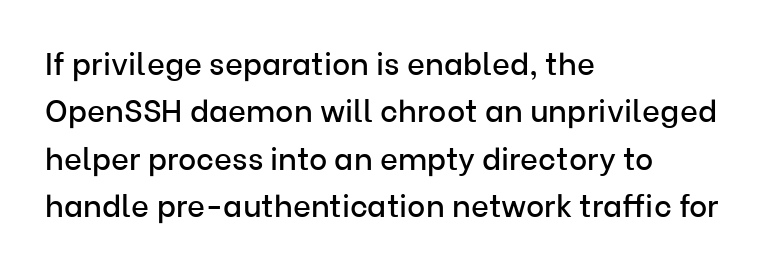
The image shows 31 px sans-serif type, upright; set left-aligned, normal line spacing (1.53x), normal letter spacing, not underlined; low stroke contrast and a medium x-height.
